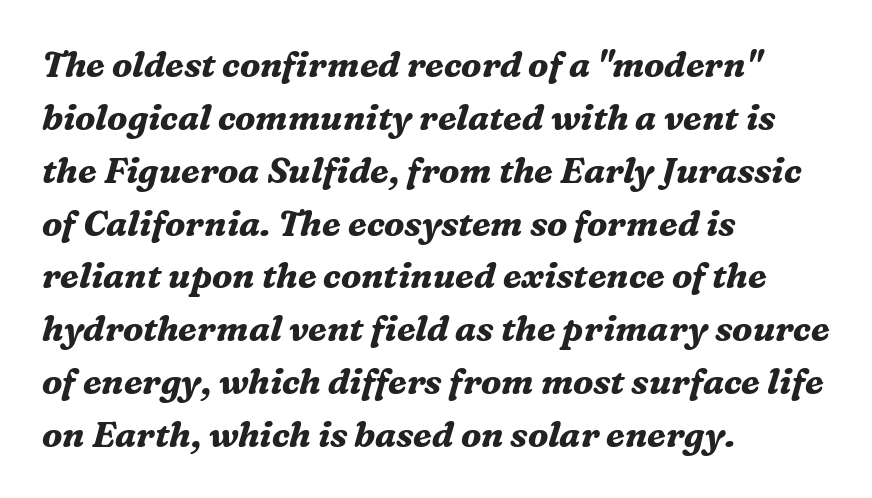
Q: Is the text bold? A: Yes.
Q: Is the text italic (slanted)? A: Yes, it leans right by about 16 degrees.
Q: Is the typeface a serif or a sans-serif typeface? A: Serif.
Q: Is the text underlined? A: No.
Q: How is the paragraph aligned? A: Left-aligned.
Q: Is the spacing between letters normal or unusually wide? A: Normal.
Q: Is the spacing between lines tight, normal or loose? A: Normal.
Q: Width (condensed, normal, or wide)? A: Normal.
Q: Stroke contrast? A: Medium.
Q: x-height? A: Medium.
Q: Monospaced? A: No.
